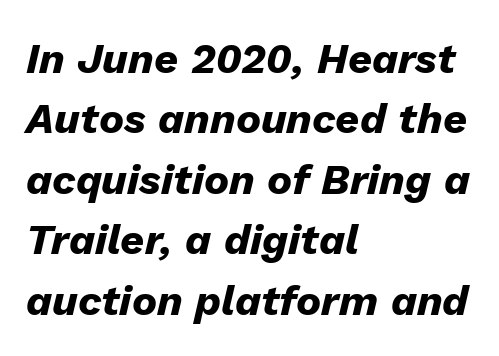
Q: Is the text bold? A: Yes.
Q: Is the text italic (slanted)? A: Yes, it leans right by about 13 degrees.
Q: Is the text underlined? A: No.
Q: How is the paragraph aligned? A: Left-aligned.
Q: Is the spacing between letters normal or unusually wide? A: Normal.
Q: Is the spacing between lines tight, normal or loose? A: Normal.
Q: Width (condensed, normal, or wide)? A: Normal.
Q: Stroke contrast? A: Low.
Q: x-height? A: Medium.
Q: Monospaced? A: No.
